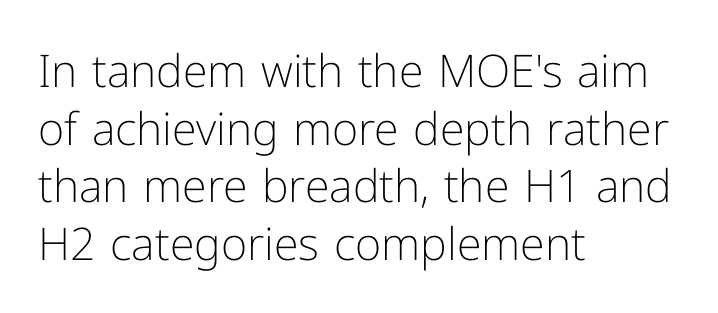
The image shows 45 px light sans-serif type, upright; set left-aligned, normal line spacing (1.28x), normal letter spacing, not underlined; low stroke contrast and a medium x-height.
